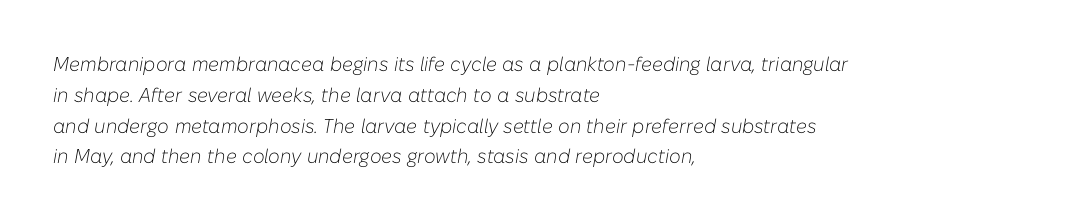
{"italic": "yes", "lean": "right", "slant_degrees": 10, "bold": "no", "underline": "no", "align": "left", "line_spacing": "normal", "line_spacing_ratio": 1.54, "letter_spacing": "normal", "letter_spacing_em": 0.0, "glyph_px": 20}
